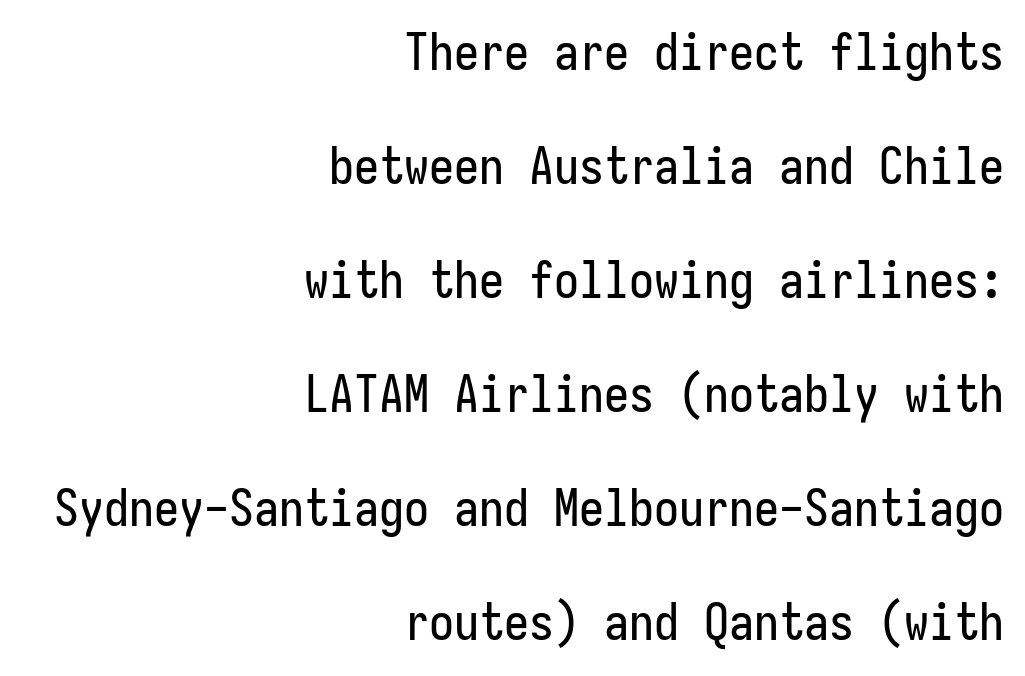
Q: Is the text italic (slanted)? A: No, it is upright.
Q: Is the typeface a serif or a sans-serif typeface? A: Sans-serif.
Q: Is the text underlined? A: No.
Q: How is the paragraph aligned? A: Right-aligned.
Q: Is the spacing between letters normal or unusually wide? A: Normal.
Q: Is the spacing between lines tight, normal or loose? A: Loose.
Q: Width (condensed, normal, or wide)? A: Condensed.
Q: Stroke contrast? A: Low.
Q: x-height? A: Medium.
